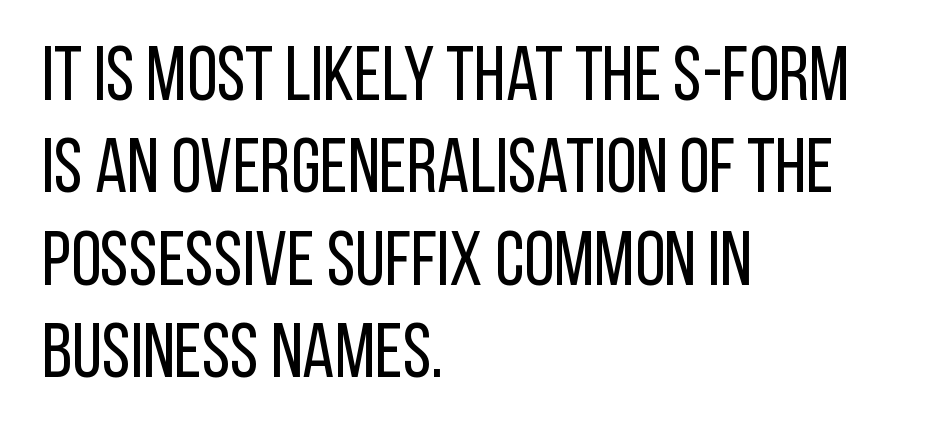
Underline: absent. These lines are set flush left with a ragged right edge. The font sits on the lighter half of the weight spectrum, regular included. Every stem runs plumb, perpendicular to the baseline. In terms of letterform style, serifs are entirely absent. The passage shown has conventional tracking throughout.
